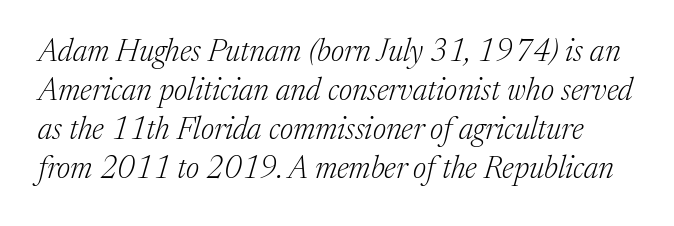
The image shows 31 px light serif type, italic (leaning right); set normal line spacing (1.26x), normal letter spacing, not underlined; medium stroke contrast and a medium x-height.
